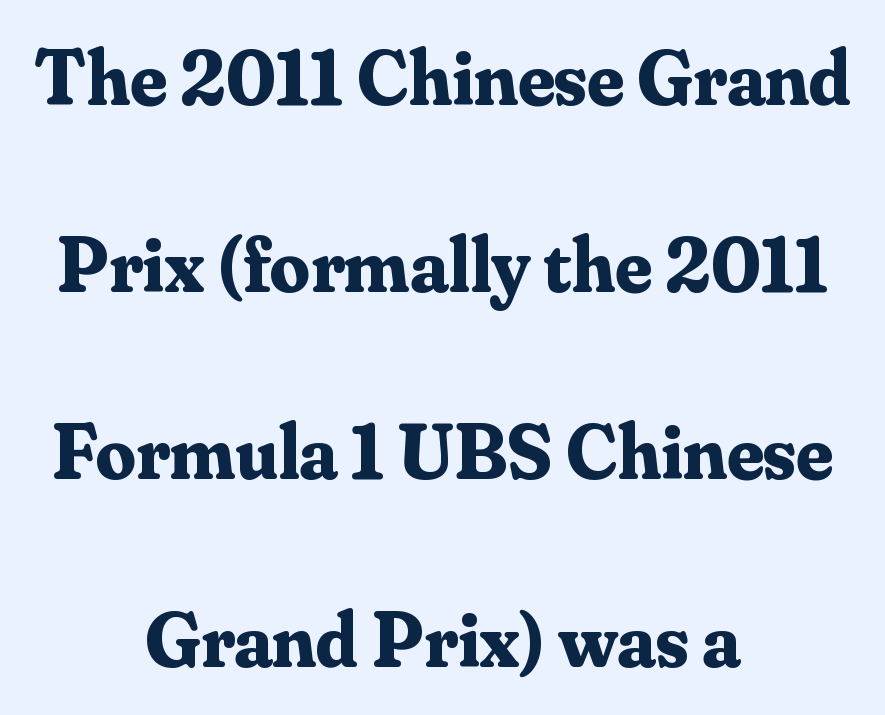
Underlining? Definitely not there. Note the varied advance widths — an 'i' is clearly narrower than an 'm'. The lines in this sample share a center point and differ in where they start and stop. Does the type have serifs? Yes, each stem ends in a small foot. These words are printed bold, with thick strokes throughout.
